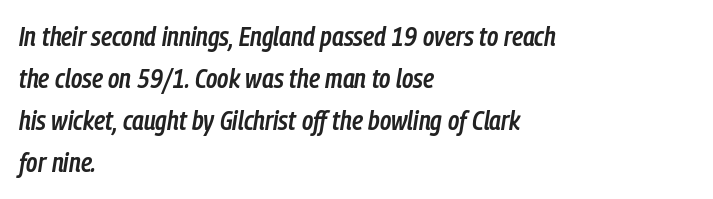
Q: Is the text bold? A: Semi-bold.
Q: Is the text italic (slanted)? A: Yes, it leans right by about 9 degrees.
Q: Is the text underlined? A: No.
Q: How is the paragraph aligned? A: Left-aligned.
Q: Is the spacing between letters normal or unusually wide? A: Normal.
Q: Is the spacing between lines tight, normal or loose? A: Normal.
